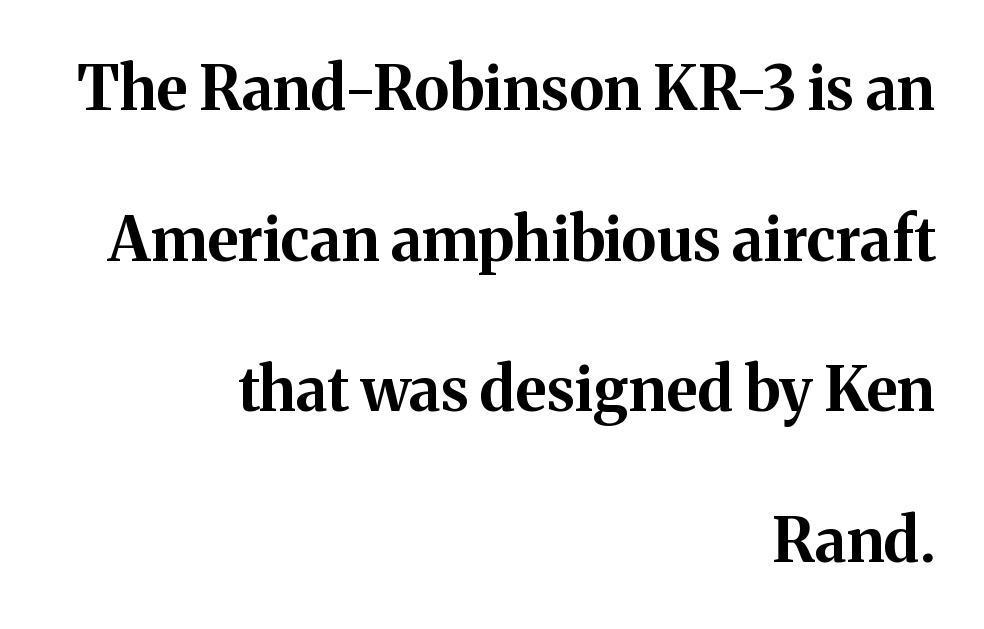
Its strokes are broad and dark, the hallmark of bold type. Compared with typical paragraphs, the rows here are farther apart. Observe the ordinary spacing: letters are neighbours, not strangers. These lines are set flush right with a ragged left edge. Designer's note — italics off, roman on. Examine the stroke ends and you'll spot serifs.
